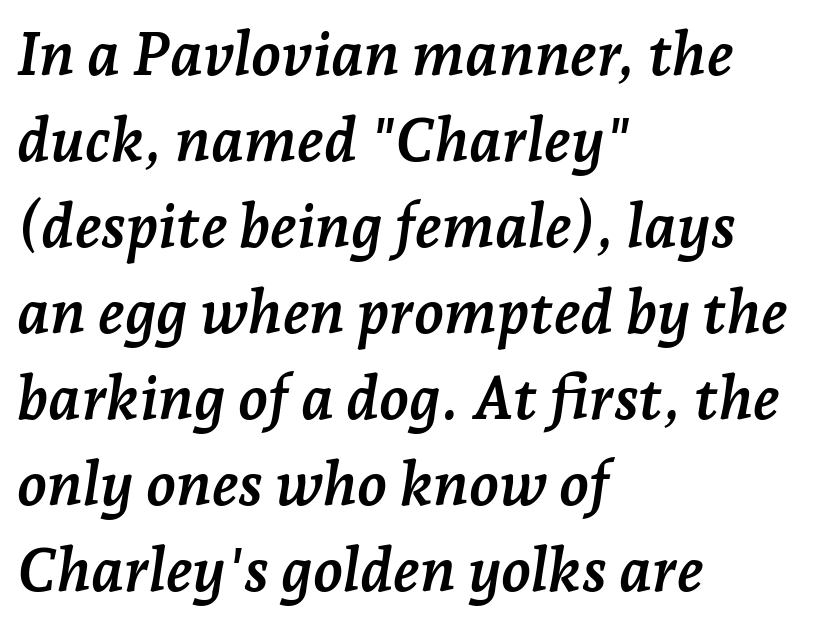
The image shows 61 px semibold serif type, italic (leaning right); set left-aligned, normal line spacing (1.41x), normal letter spacing, not underlined; low stroke contrast and a medium x-height.
